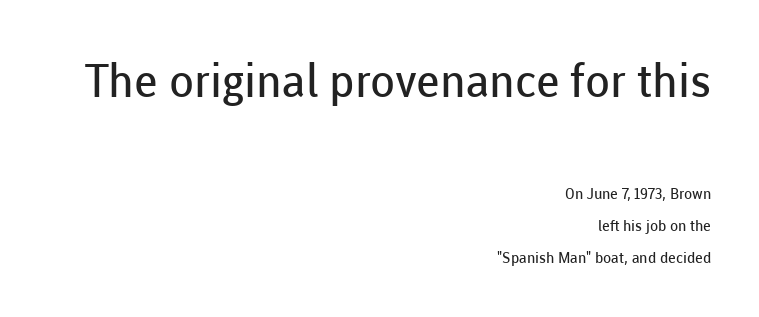
It's the straight-up-and-down kind of type. Stroke terminals: plain, sans-serif. Type size steps down from the first block to the second. The typesetting does not lean heavy: it is not bold. The string is rendered with underlining switched off. The ragged edge is on the left, which tells us the setting is flush right.
